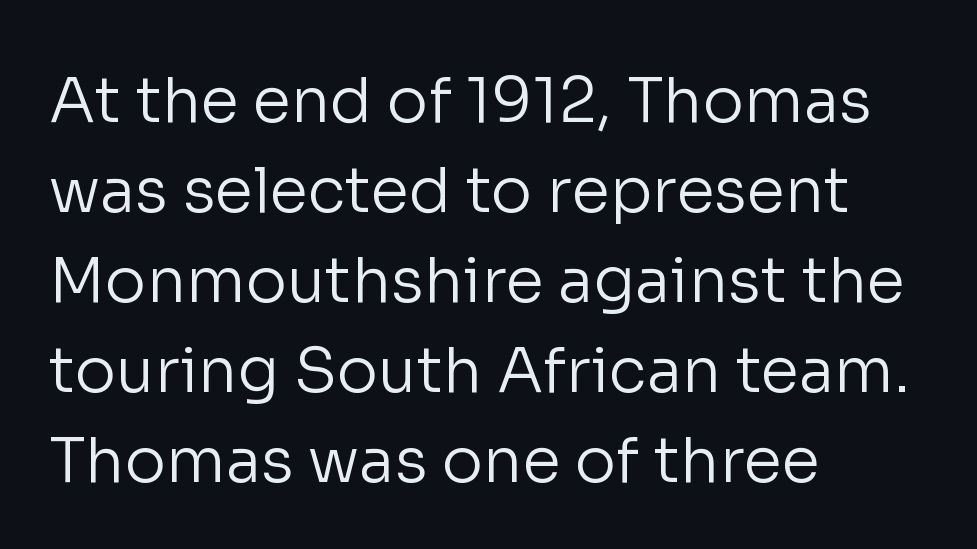
Q: Is the text bold? A: No.
Q: Is the text italic (slanted)? A: No, it is upright.
Q: Is the typeface a serif or a sans-serif typeface? A: Sans-serif.
Q: Is the text underlined? A: No.
Q: How is the paragraph aligned? A: Left-aligned.
Q: Is the spacing between letters normal or unusually wide? A: Normal.
Q: Is the spacing between lines tight, normal or loose? A: Normal.
Q: Width (condensed, normal, or wide)? A: Normal.
Q: Stroke contrast? A: Low.
Q: x-height? A: Medium.
Q: Monospaced? A: No.
